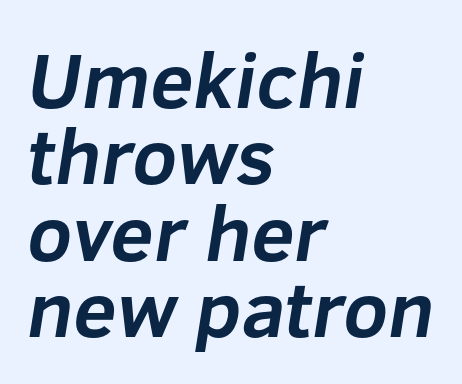
The lines are packed closely together with very little leading. If you drew a ruler down the left edge, every line would touch it. Set as a true bold cut, around the 700 mark. Caption: standard tracking, unaltered.
